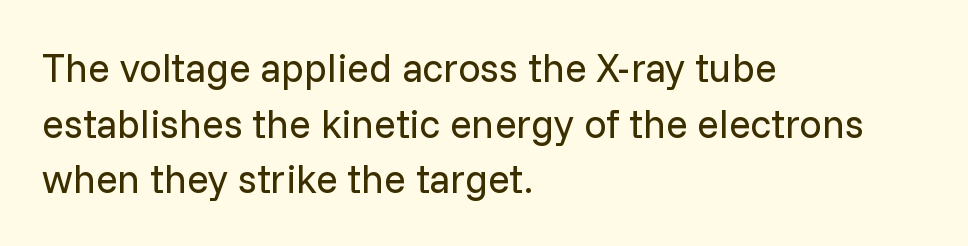
The lines in this sample share a left origin and differ only in where they stop. A typesetter would mark this as roman, not italic. The weight tops out at a normal text grade. This sample has the flowing, uneven cadence of proportional lettering.
